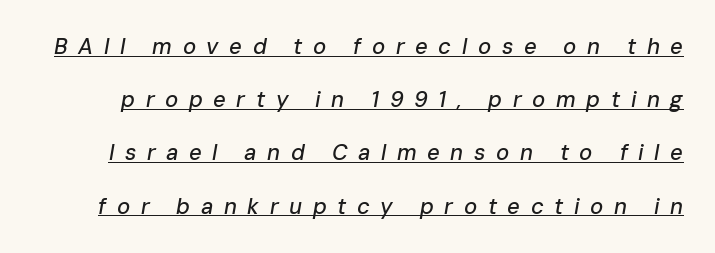
The image shows 22 px text type, italic (leaning right); set loose line spacing (2.42x), unusually wide letter spacing (+0.48 em), underlined.
